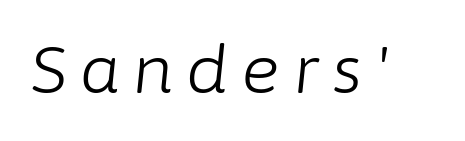
Q: Is the text bold? A: No.
Q: Is the text italic (slanted)? A: Yes, it leans right by about 6 degrees.
Q: Is the text underlined? A: No.
Q: Is the spacing between letters normal or unusually wide? A: Unusually wide.
Q: Width (condensed, normal, or wide)? A: Normal.
Q: Stroke contrast? A: Low.
Q: x-height? A: Medium.
Q: Monospaced? A: No.
